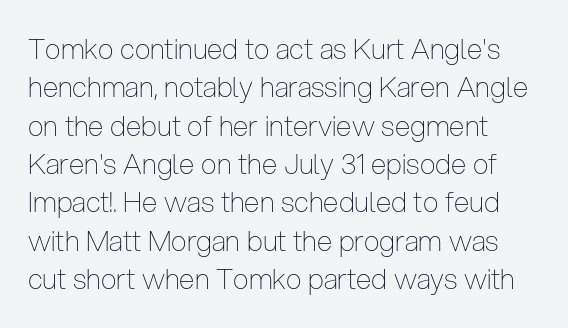
{"serif": "no", "italic": "no", "bold": "no", "weight": "thin", "width": "condensed", "stroke_contrast": "low", "x_height": "medium", "monospaced": "no", "underline": "no", "align": "left", "line_spacing": "normal", "line_spacing_ratio": 1.37, "letter_spacing": "normal", "letter_spacing_em": 0.0, "glyph_px": 28}
